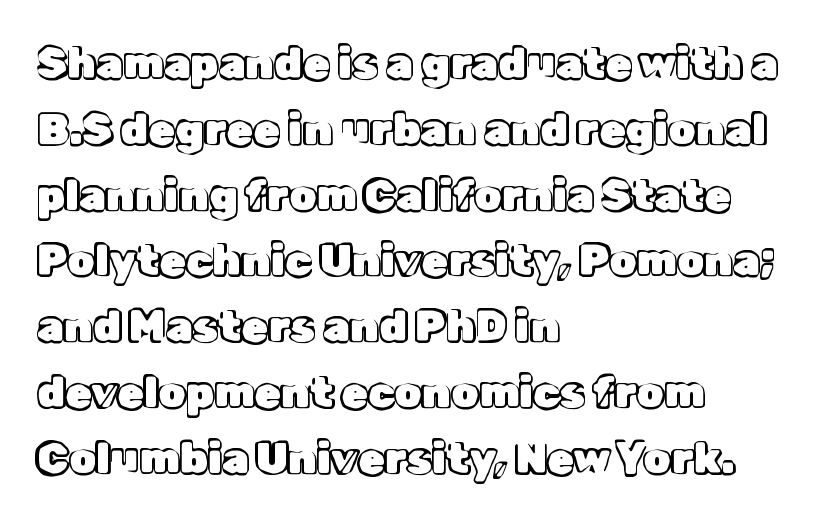
Q: Is the text italic (slanted)? A: No, it is upright.
Q: Is the text underlined? A: No.
Q: How is the paragraph aligned? A: Left-aligned.
Q: Is the spacing between letters normal or unusually wide? A: Normal.
Q: Is the spacing between lines tight, normal or loose? A: Normal.
Q: Width (condensed, normal, or wide)? A: Normal.
Q: x-height? A: Medium.
Q: Monospaced? A: No.
